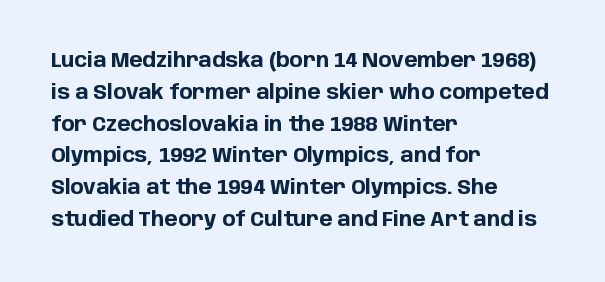
{"italic": "no", "bold": "yes", "underline": "no", "align": "left", "line_spacing": "normal", "line_spacing_ratio": 1.59, "letter_spacing": "normal", "letter_spacing_em": 0.0, "glyph_px": 20}
